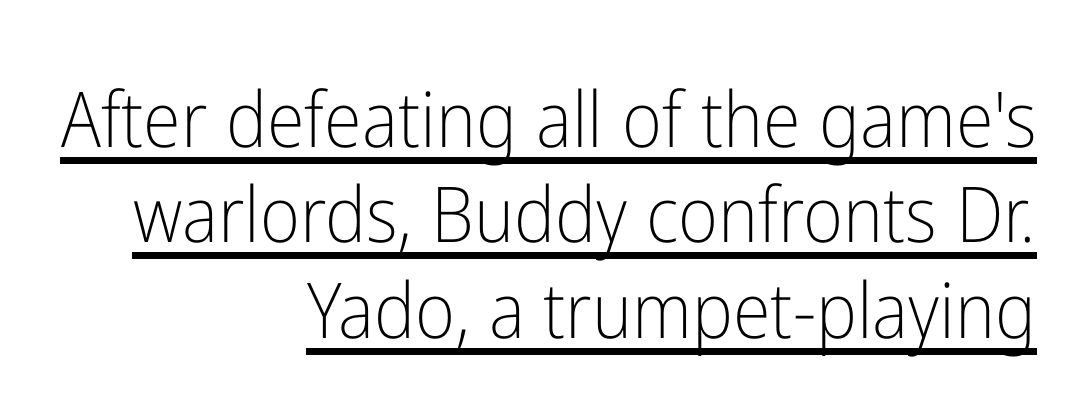
The image shows 77 px light, condensed sans-serif type, upright; set right-aligned, line spacing 1.24x, normal letter spacing, underlined; low stroke contrast and a medium x-height.
